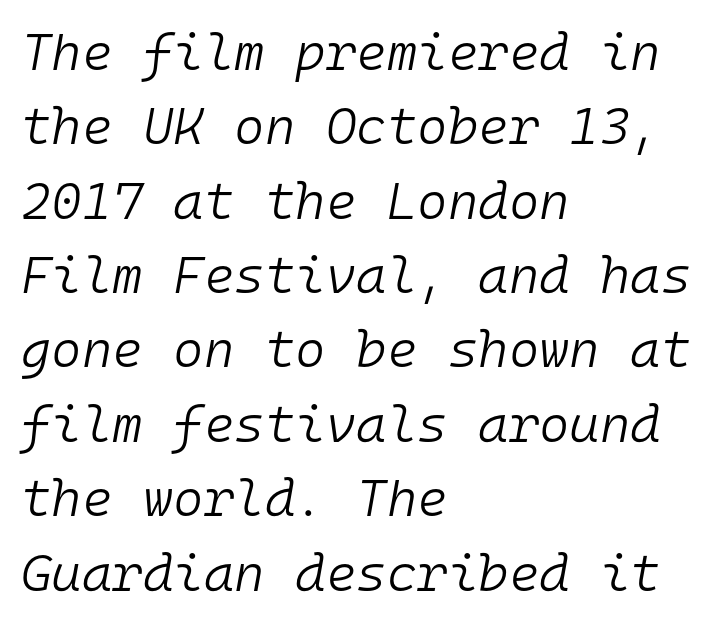
Q: Is the text bold? A: No.
Q: Is the text italic (slanted)? A: Yes, it leans right by about 10 degrees.
Q: Is the text underlined? A: No.
Q: How is the paragraph aligned? A: Left-aligned.
Q: Is the spacing between letters normal or unusually wide? A: Normal.
Q: Is the spacing between lines tight, normal or loose? A: Normal.
Q: Width (condensed, normal, or wide)? A: Normal.
Q: Stroke contrast? A: Low.
Q: x-height? A: Medium.
Q: Monospaced? A: Yes.
